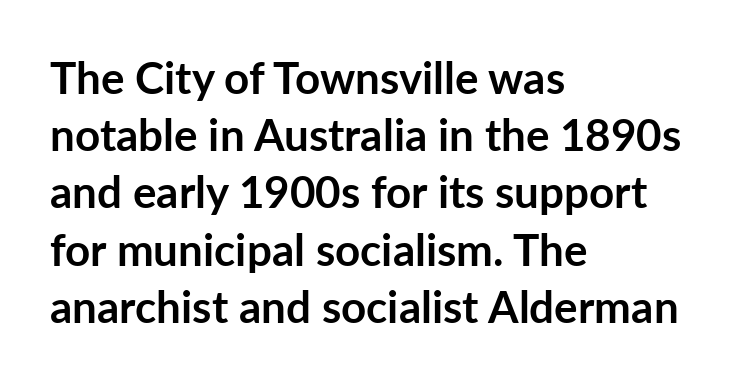
Q: Is the text bold? A: Yes.
Q: Is the text italic (slanted)? A: No, it is upright.
Q: Is the typeface a serif or a sans-serif typeface? A: Sans-serif.
Q: Is the text underlined? A: No.
Q: How is the paragraph aligned? A: Left-aligned.
Q: Is the spacing between letters normal or unusually wide? A: Normal.
Q: Is the spacing between lines tight, normal or loose? A: Normal.
Q: Width (condensed, normal, or wide)? A: Normal.
Q: Stroke contrast? A: Low.
Q: x-height? A: Medium.
Q: Monospaced? A: No.
